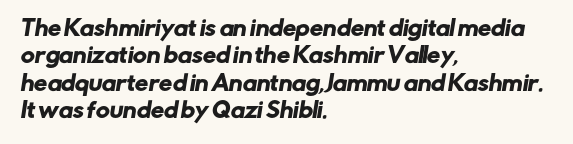
Q: Is the text underlined? A: No.
Q: How is the paragraph aligned? A: Left-aligned.
Q: Is the spacing between letters normal or unusually wide? A: Normal.
Q: Is the spacing between lines tight, normal or loose? A: Normal.
